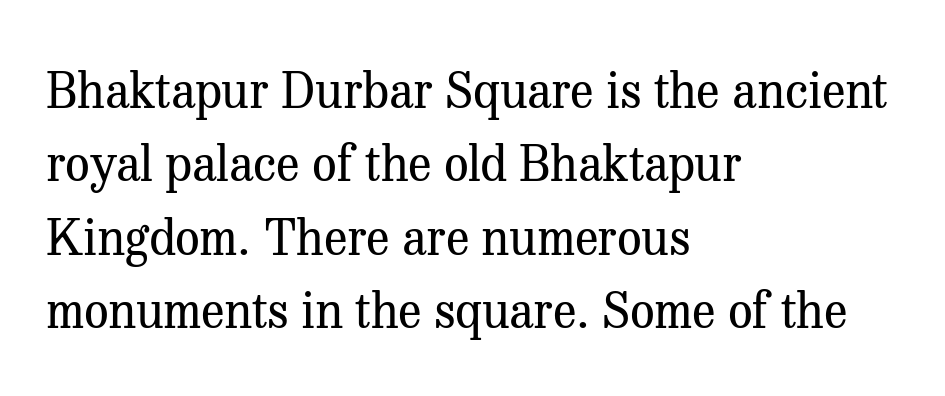
Q: Is the text bold? A: No.
Q: Is the text italic (slanted)? A: No, it is upright.
Q: Is the typeface a serif or a sans-serif typeface? A: Serif.
Q: Is the text underlined? A: No.
Q: How is the paragraph aligned? A: Left-aligned.
Q: Is the spacing between letters normal or unusually wide? A: Normal.
Q: Is the spacing between lines tight, normal or loose? A: Normal.
Q: Width (condensed, normal, or wide)? A: Normal.
Q: Stroke contrast? A: Medium.
Q: x-height? A: Medium.
Q: Monospaced? A: No.
